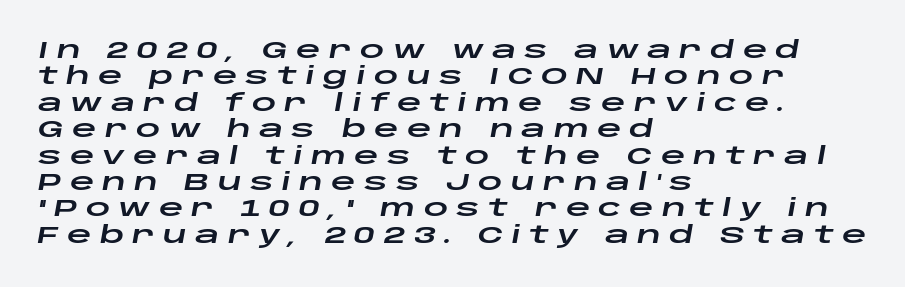
Quick note: italic. Loose tracking; the words dissolve into strings of separated letters. Typeset ragged right — the left edge is the straight one. Underlining? Definitely not there. The line-height multiplier appears low, near solid setting.
